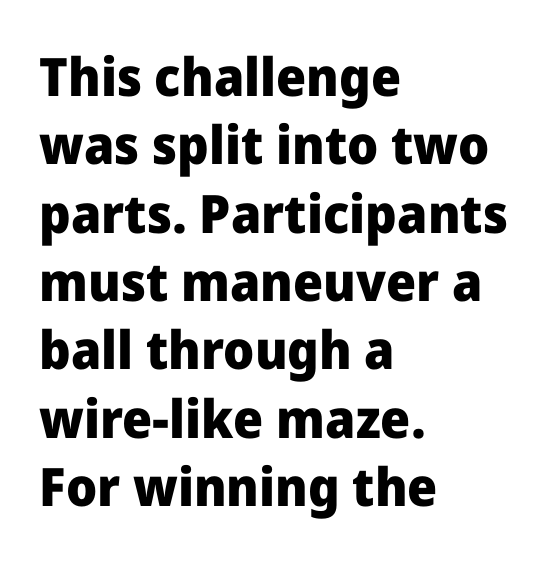
Bold? Absolutely — the strokes are thick and heavy. The designer went with a sans here, leaving each stem footless. Vertical strokes here are truly vertical. Line beginnings align vertically; line endings do not. Words appear dense and cohesive because spacing is normal. The space between consecutive lines is moderate.
